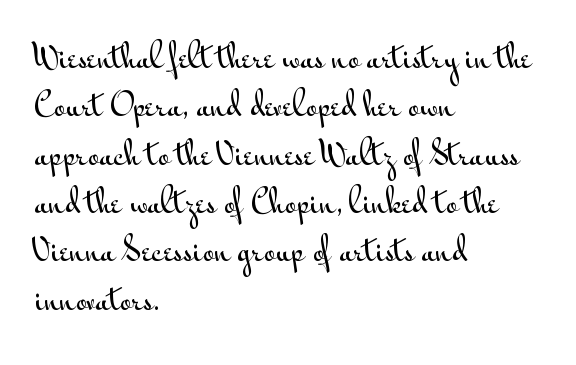
{"serif": "no", "width": "wide", "stroke_contrast": "medium", "x_height": "small", "monospaced": "no", "underline": "no", "align": "left", "line_spacing": "normal", "line_spacing_ratio": 1.56, "letter_spacing": "normal", "letter_spacing_em": 0.0, "glyph_px": 31}
